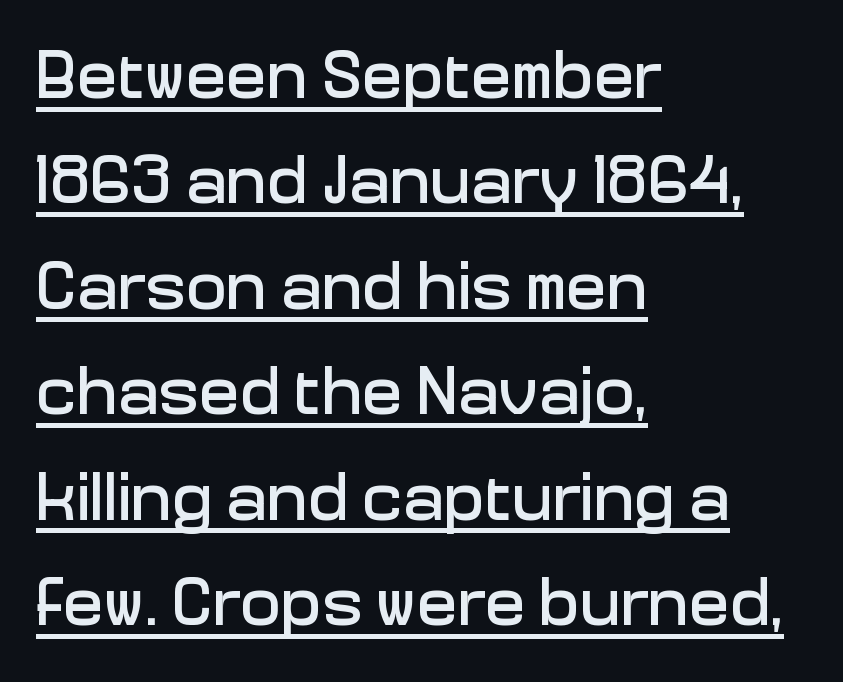
{"serif": "no", "italic": "no", "width": "normal", "stroke_contrast": "low", "x_height": "medium", "monospaced": "no", "underline": "yes", "align": "left", "line_spacing": "normal", "line_spacing_ratio": 1.55, "letter_spacing": "normal", "letter_spacing_em": 0.0, "glyph_px": 68}
